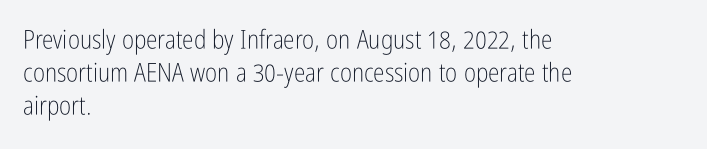
The image shows 26 px text type, upright; set left-aligned, normal line spacing (1.27x), normal letter spacing, not underlined.
